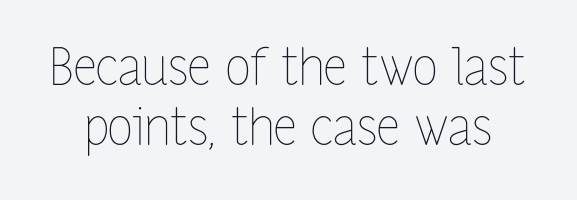
{"italic": "no", "bold": "no", "weight": "thin", "width": "condensed", "stroke_contrast": "low", "x_height": "medium", "monospaced": "no", "underline": "no", "line_spacing_ratio": 1.17, "letter_spacing": "normal", "letter_spacing_em": 0.0, "glyph_px": 51}
